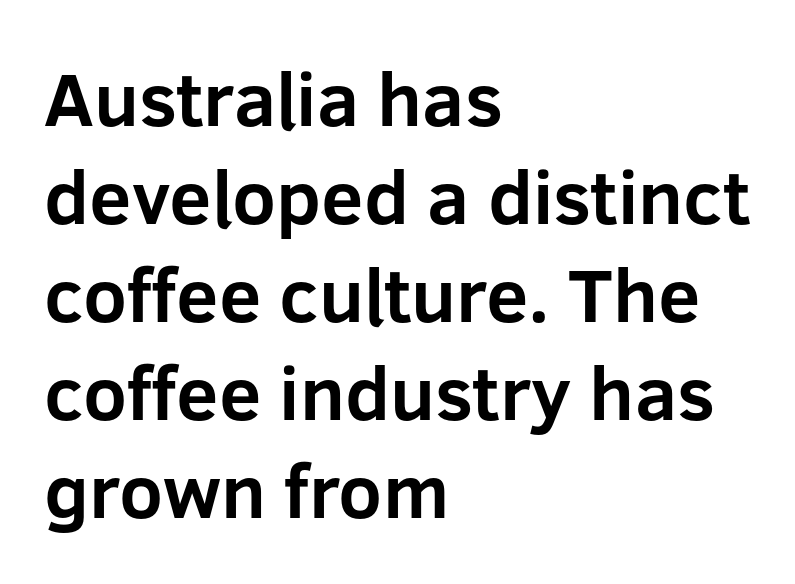
{"serif": "no", "italic": "no", "bold": "yes", "weight": "bold", "width": "normal", "stroke_contrast": "low", "x_height": "medium", "monospaced": "no", "underline": "no", "align": "left", "line_spacing": "normal", "line_spacing_ratio": 1.29, "letter_spacing": "normal", "letter_spacing_em": 0.0, "glyph_px": 76}
